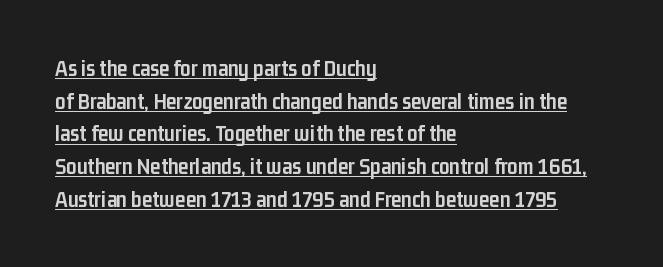
The image shows 23 px bold type, upright; set left-aligned, normal line spacing (1.42x), normal letter spacing, underlined.
